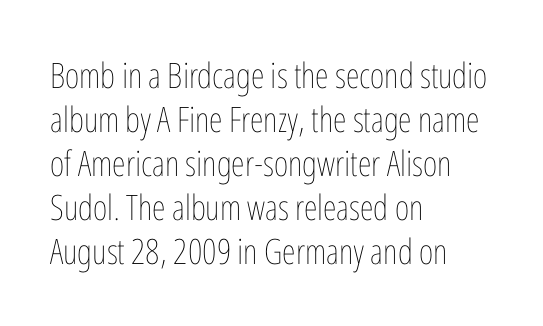
The image shows 35 px thin, condensed type, upright; set left-aligned, normal line spacing (1.26x), normal letter spacing, not underlined; low stroke contrast and a medium x-height.
